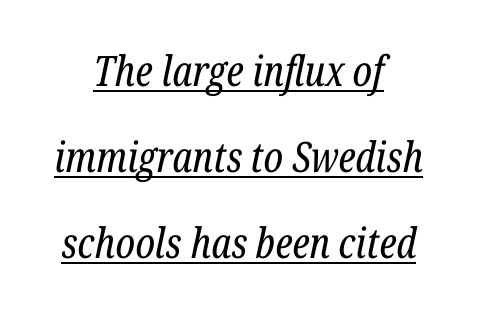
Q: Is the text bold? A: No.
Q: Is the text italic (slanted)? A: Yes, it leans right by about 12 degrees.
Q: Is the typeface a serif or a sans-serif typeface? A: Serif.
Q: Is the text underlined? A: Yes.
Q: How is the paragraph aligned? A: Centered.
Q: Is the spacing between letters normal or unusually wide? A: Normal.
Q: Is the spacing between lines tight, normal or loose? A: Loose.
Q: Width (condensed, normal, or wide)? A: Condensed.
Q: Stroke contrast? A: Low.
Q: x-height? A: Medium.
Q: Monospaced? A: No.
